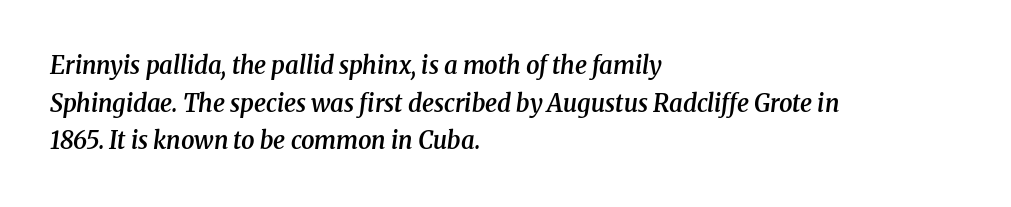
Its strokes are somewhat broadened, the hallmark of semibold type. Every character sits at an angle, as italics do. This rendering features lettering with no underline. You could call the tracking neutral — neither tight nor loose. Does the copy run flush right? No — it runs flush left.
